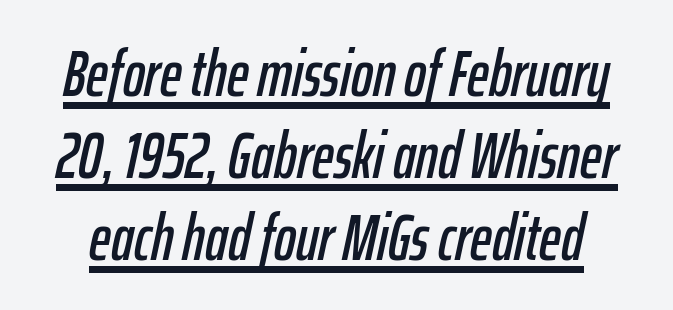
Q: Is the text italic (slanted)? A: Yes, it leans right by about 12 degrees.
Q: Is the text underlined? A: Yes.
Q: Is the spacing between letters normal or unusually wide? A: Normal.
Q: Width (condensed, normal, or wide)? A: Condensed.
Q: Stroke contrast? A: Low.
Q: x-height? A: Medium.
Q: Monospaced? A: No.
